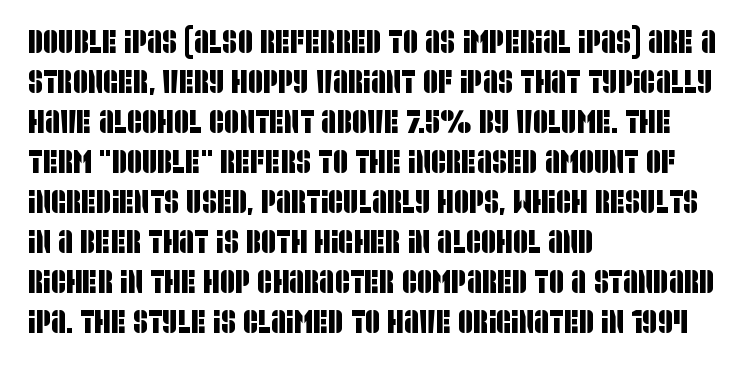
The image shows 33 px condensed sans-serif type; set left-aligned, line spacing 1.21x, normal letter spacing, not underlined; low stroke contrast and a large x-height.
